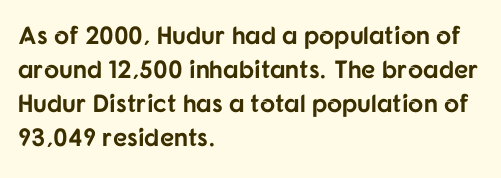
{"italic": "no", "bold": "yes", "underline": "no", "align": "left", "line_spacing": "normal", "line_spacing_ratio": 1.36, "letter_spacing": "normal", "letter_spacing_em": 0.0, "glyph_px": 25}
